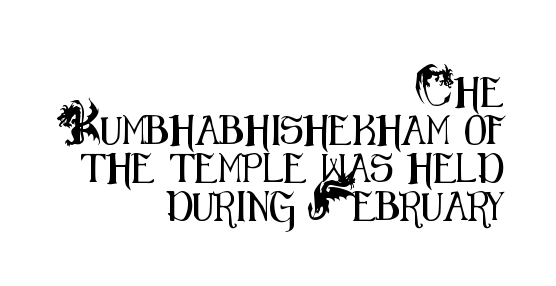
{"serif": "no", "italic": "no", "width": "condensed", "stroke_contrast": "medium", "x_height": "small", "monospaced": "no", "underline": "no", "align": "right", "line_spacing": "normal", "line_spacing_ratio": 1.31, "letter_spacing": "normal", "letter_spacing_em": 0.0, "glyph_px": 29}
